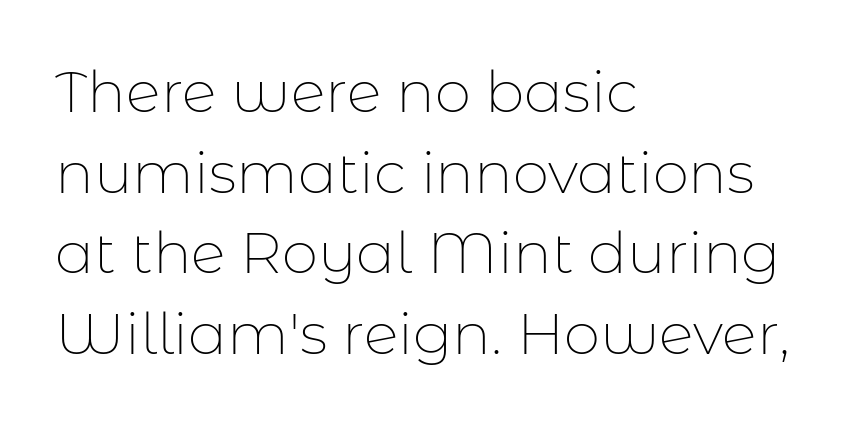
The axis of the letterforms is exactly vertical. No heavy texture on the line: the type isn't bold. Honestly, the letter spacing is just normal — you wouldn't notice it. The strip under each line holds only bare page. Line beginnings align vertically; line endings do not. Spacing verdict: proportional, widths tailored to each character.
